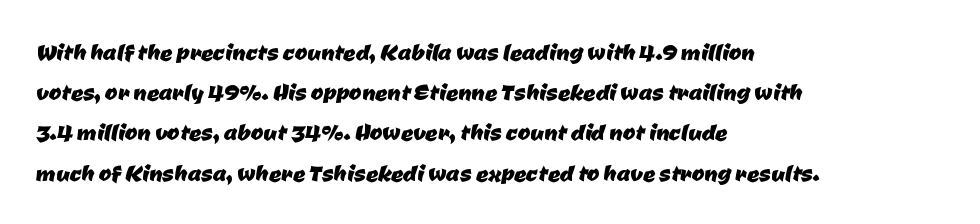
The tracking reads as untouched default to a designer's eye. Teacher's note: observe the even left margin — that is flush-left alignment. Serif or sans? Sans — the stroke terminals are bare. The face used here is proportionally spaced, like ordinary book or web type. Underline: absent. This block has exactly the height ordinary leading produces.
